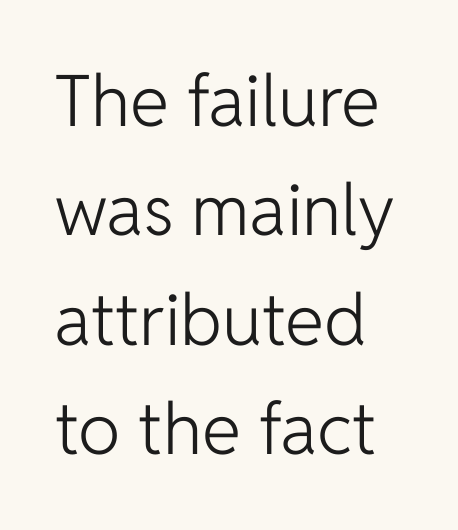
Q: Is the text bold? A: No.
Q: Is the text italic (slanted)? A: No, it is upright.
Q: Is the typeface a serif or a sans-serif typeface? A: Sans-serif.
Q: Is the text underlined? A: No.
Q: How is the paragraph aligned? A: Left-aligned.
Q: Is the spacing between letters normal or unusually wide? A: Normal.
Q: Is the spacing between lines tight, normal or loose? A: Normal.
Q: Width (condensed, normal, or wide)? A: Normal.
Q: Stroke contrast? A: Low.
Q: x-height? A: Medium.
Q: Monospaced? A: No.
